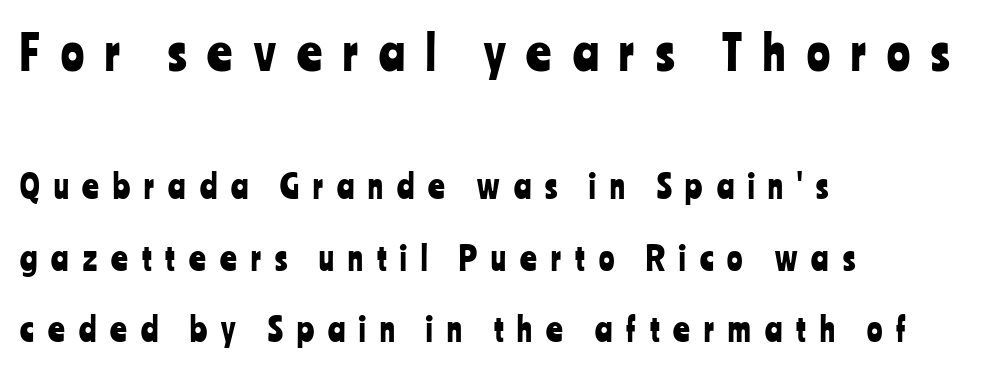
Think of a printed novel: that variable character pitch is what you see here. The rendering inserts visible extra space after every character. In CSS terms this would be text-align: left. The specimen omits any rule beneath the text block's lines.
